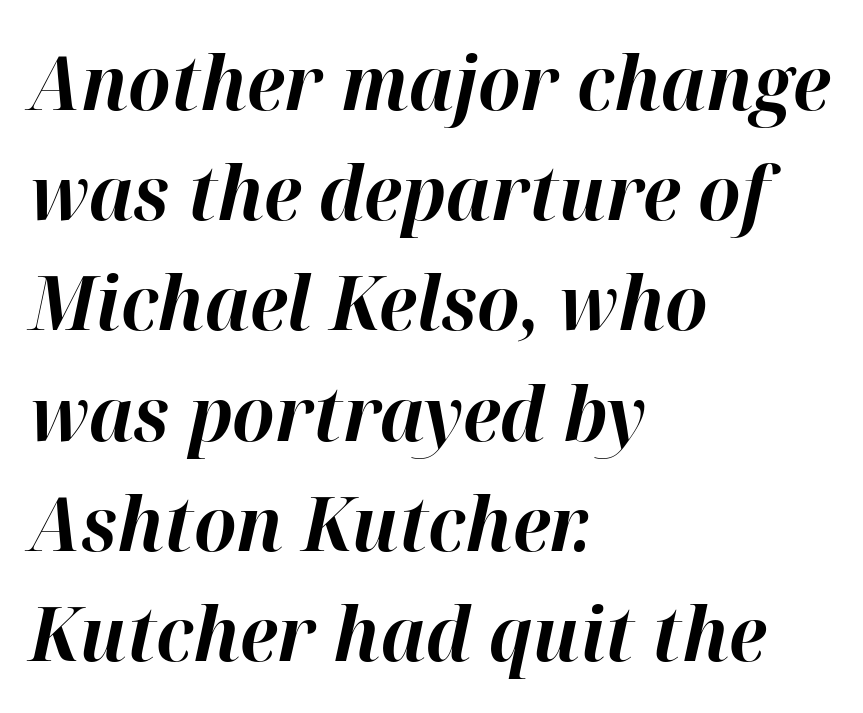
{"italic": "yes", "lean": "right", "slant_degrees": 12, "bold": "yes", "weight": "bold", "width": "normal", "stroke_contrast": "high", "x_height": "medium", "monospaced": "no", "underline": "no", "align": "left", "line_spacing": "normal", "line_spacing_ratio": 1.47, "letter_spacing": "normal", "letter_spacing_em": 0.0, "glyph_px": 75}
